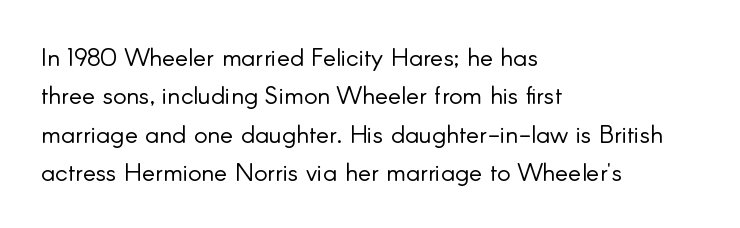
This sample uses an upright cut, with every glyph sitting square on the baseline. The string is rendered with underlining switched off. Tracking value appears to be zero — textbook default spacing. The lines in this sample share a left origin and differ only in where they stop. Vertical spacing — default.
